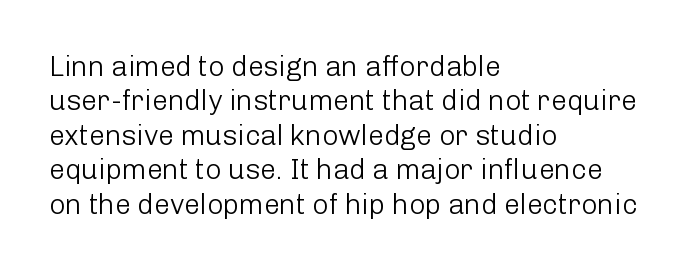
The image shows 28 px light sans-serif type, upright; set left-aligned, line spacing 1.23x, normal letter spacing, not underlined; low stroke contrast and a medium x-height.
